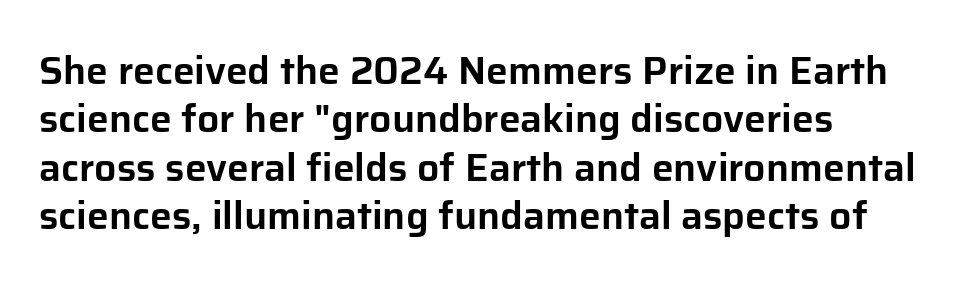
Q: Is the text italic (slanted)? A: No, it is upright.
Q: Is the typeface a serif or a sans-serif typeface? A: Sans-serif.
Q: Is the text underlined? A: No.
Q: How is the paragraph aligned? A: Left-aligned.
Q: Is the spacing between letters normal or unusually wide? A: Normal.
Q: Width (condensed, normal, or wide)? A: Normal.
Q: Stroke contrast? A: Low.
Q: x-height? A: Medium.
Q: Monospaced? A: No.
